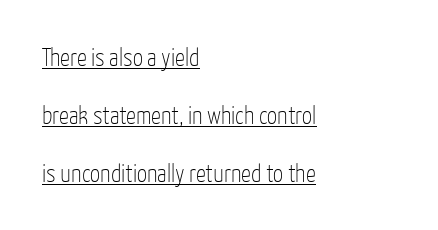
The image shows 25 px text type, upright; set left-aligned, loose line spacing (2.33x), normal letter spacing, underlined.
